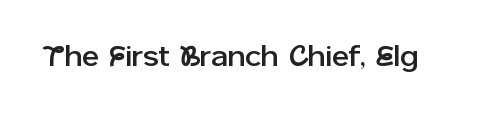
Q: Is the text italic (slanted)? A: No, it is upright.
Q: Is the typeface a serif or a sans-serif typeface? A: Sans-serif.
Q: Is the text underlined? A: No.
Q: Is the spacing between letters normal or unusually wide? A: Normal.
Q: Width (condensed, normal, or wide)? A: Normal.
Q: Stroke contrast? A: Low.
Q: x-height? A: Medium.
Q: Monospaced? A: No.
